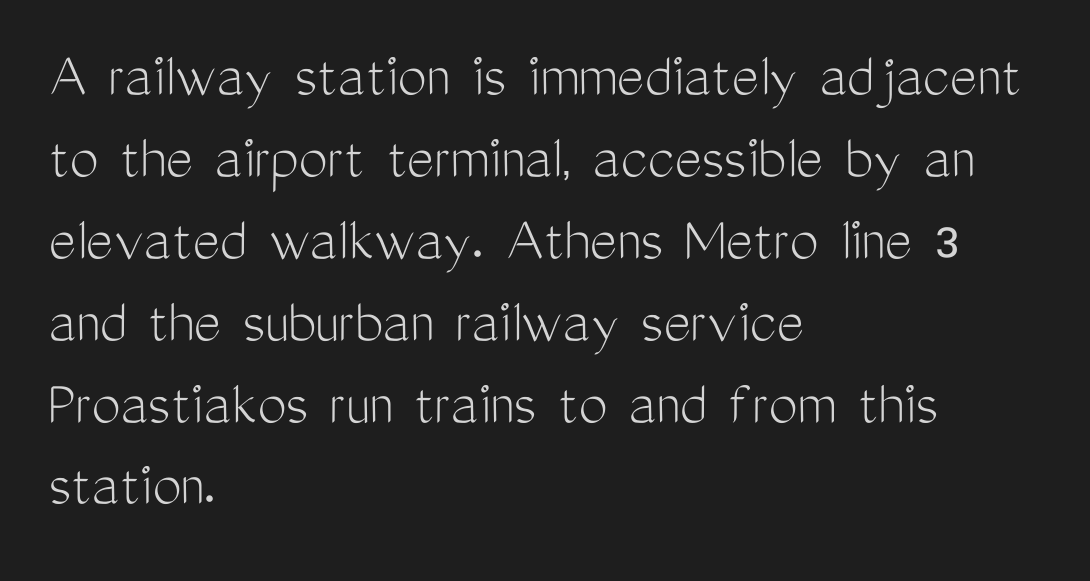
{"serif": "no", "italic": "no", "bold": "no", "weight": "light", "width": "condensed", "stroke_contrast": "medium", "x_height": "medium", "monospaced": "no", "underline": "no", "align": "left", "line_spacing": "normal", "line_spacing_ratio": 1.26, "letter_spacing": "normal", "letter_spacing_em": 0.0, "glyph_px": 65}
